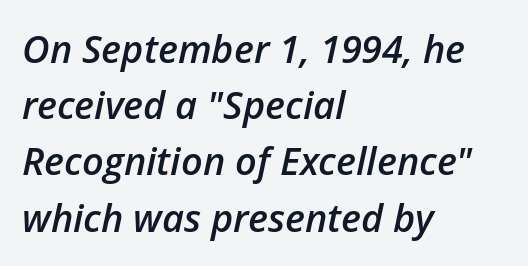
Q: Is the text bold? A: Semi-bold.
Q: Is the text italic (slanted)? A: Yes, it leans right by about 12 degrees.
Q: Is the text underlined? A: No.
Q: How is the paragraph aligned? A: Left-aligned.
Q: Is the spacing between letters normal or unusually wide? A: Normal.
Q: Is the spacing between lines tight, normal or loose? A: Normal.
Q: Width (condensed, normal, or wide)? A: Normal.
Q: Stroke contrast? A: Low.
Q: x-height? A: Medium.
Q: Monospaced? A: No.
